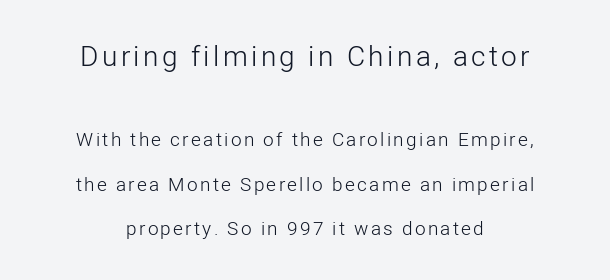
Q: Is the text bold? A: No.
Q: Is the text italic (slanted)? A: No, it is upright.
Q: Is the typeface a serif or a sans-serif typeface? A: Sans-serif.
Q: Is the text underlined? A: No.
Q: How is the paragraph aligned? A: Centered.
Q: Is the spacing between lines tight, normal or loose? A: Loose.
Q: Which block of text is set in a larger size, the first (top) or the second (bottom)? A: The first (top) one.
Q: Width (condensed, normal, or wide)? A: Normal.
Q: Stroke contrast? A: Low.
Q: x-height? A: Medium.
Q: Monospaced? A: No.
